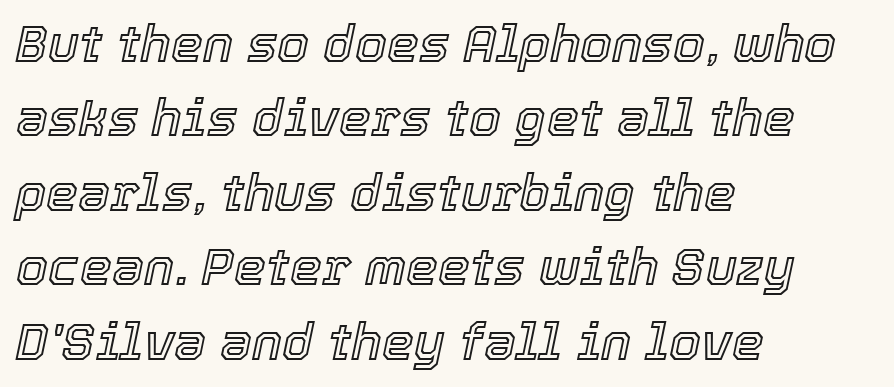
Q: Is the text italic (slanted)? A: Yes, it leans right by about 12 degrees.
Q: Is the text underlined? A: No.
Q: How is the paragraph aligned? A: Left-aligned.
Q: Is the spacing between letters normal or unusually wide? A: Normal.
Q: Is the spacing between lines tight, normal or loose? A: Normal.
Q: Width (condensed, normal, or wide)? A: Normal.
Q: x-height? A: Medium.
Q: Monospaced? A: No.
